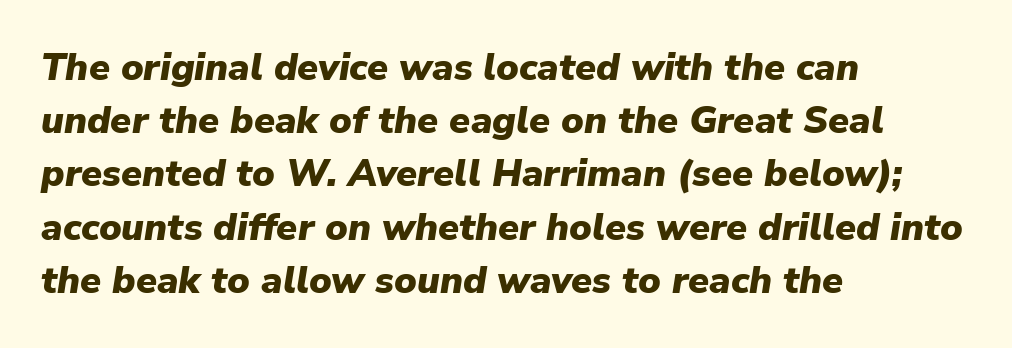
{"italic": "yes", "lean": "right", "slant_degrees": 9, "bold": "yes", "weight": "heavy", "width": "normal", "stroke_contrast": "low", "x_height": "medium", "monospaced": "no", "underline": "no", "align": "left", "line_spacing": "normal", "line_spacing_ratio": 1.4, "letter_spacing": "normal", "letter_spacing_em": 0.0, "glyph_px": 38}
